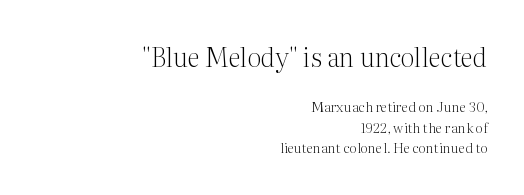
{"italic": "no", "bold": "no", "underline": "no", "align": "right", "line_spacing": "normal", "line_spacing_ratio": 1.47, "letter_spacing": "normal", "letter_spacing_em": 0.0, "larger_block": "first", "size_ratio": 1.86, "glyph_px": 26}
